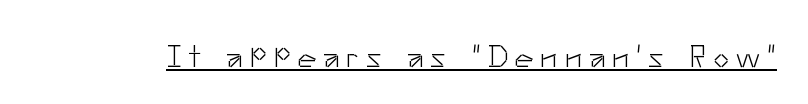
{"serif": "no", "italic": "no", "bold": "no", "weight": "light", "width": "normal", "stroke_contrast": "low", "x_height": "small", "monospaced": "no", "underline": "yes", "letter_spacing": "wide", "letter_spacing_em": 0.21, "glyph_px": 32}
